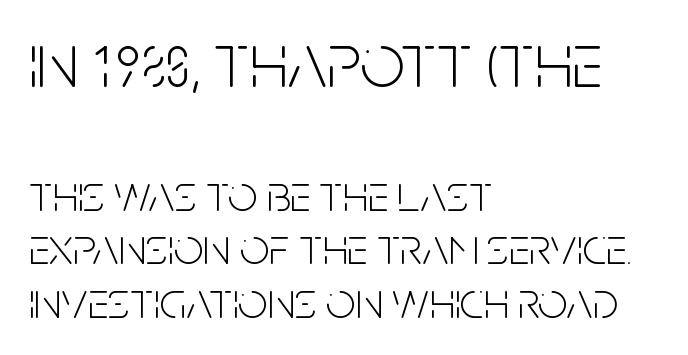
Q: Is the text bold? A: No.
Q: Is the text italic (slanted)? A: No, it is upright.
Q: Is the typeface a serif or a sans-serif typeface? A: Sans-serif.
Q: Is the text underlined? A: No.
Q: How is the paragraph aligned? A: Left-aligned.
Q: Is the spacing between letters normal or unusually wide? A: Normal.
Q: Is the spacing between lines tight, normal or loose? A: Tight.
Q: Which block of text is set in a larger size, the first (top) or the second (bottom)? A: The first (top) one.
Q: Width (condensed, normal, or wide)? A: Condensed.
Q: Stroke contrast? A: Low.
Q: x-height? A: Large.
Q: Monospaced? A: No.
